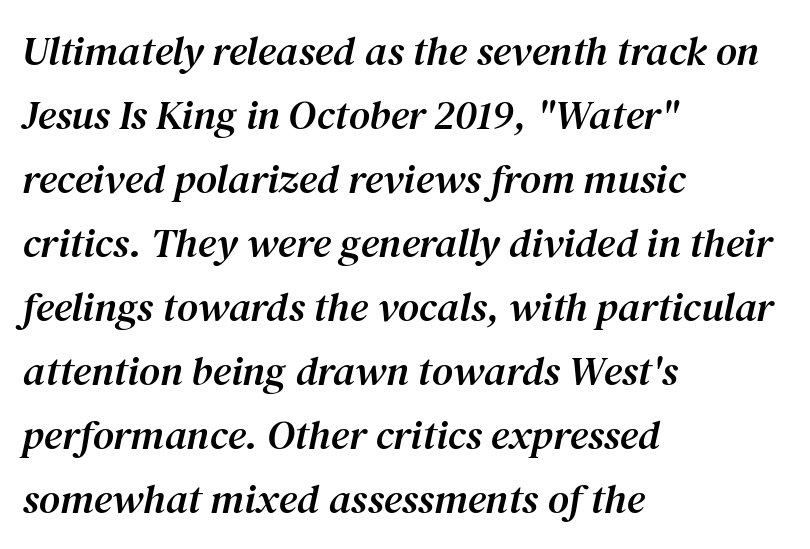
The image shows 41 px serif type, italic (leaning right); set left-aligned, normal line spacing (1.56x), normal letter spacing, not underlined; medium stroke contrast and a medium x-height.
